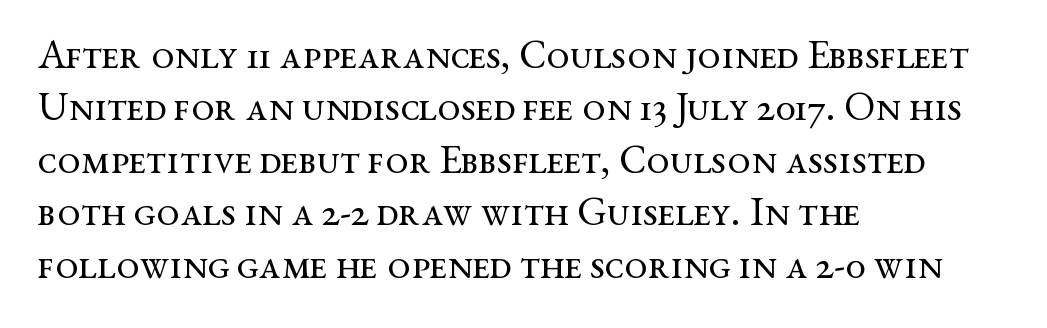
Q: Is the text bold? A: No.
Q: Is the text italic (slanted)? A: No, it is upright.
Q: Is the typeface a serif or a sans-serif typeface? A: Serif.
Q: Is the text underlined? A: No.
Q: How is the paragraph aligned? A: Left-aligned.
Q: Is the spacing between letters normal or unusually wide? A: Normal.
Q: Is the spacing between lines tight, normal or loose? A: Normal.
Q: Width (condensed, normal, or wide)? A: Wide.
Q: Stroke contrast? A: Medium.
Q: x-height? A: Medium.
Q: Monospaced? A: No.
